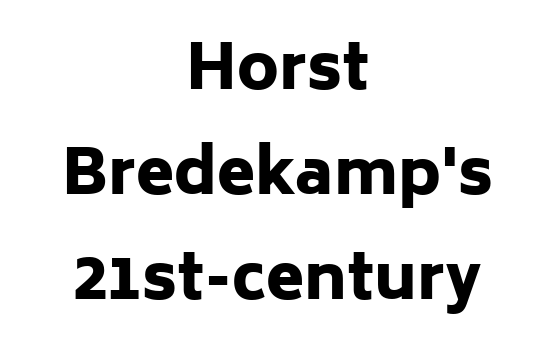
A full-strength bold gives these letters their thick strokes. Glance below the letters and you will spot only blank space. There is no visible air inserted between adjacent glyphs. A sans-serif font was chosen for this passage. The rows are spaced the way most documents space them.
